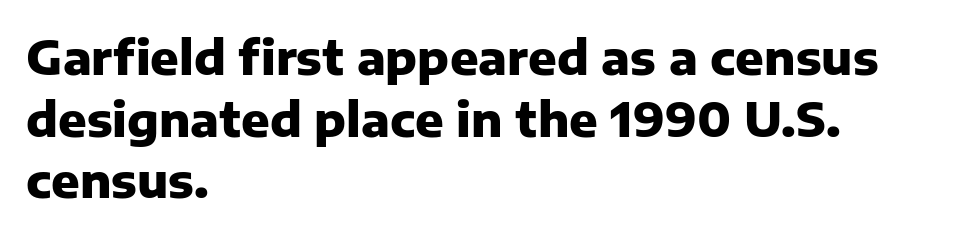
The image shows 47 px heavy sans-serif type, upright; set left-aligned, normal line spacing (1.31x), normal letter spacing, not underlined; low stroke contrast and a medium x-height.
